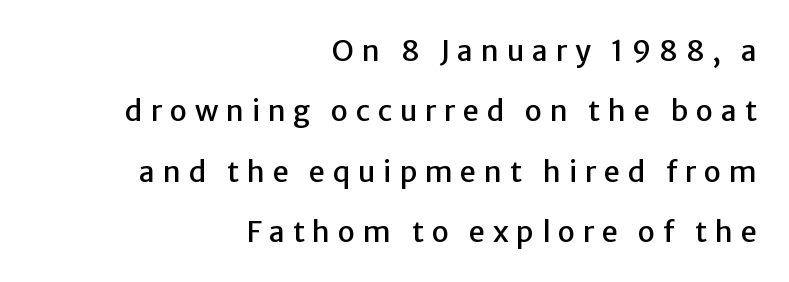
{"serif": "no", "italic": "no", "width": "normal", "stroke_contrast": "low", "x_height": "medium", "monospaced": "no", "underline": "no", "align": "right", "line_spacing": "loose", "line_spacing_ratio": 2.08, "letter_spacing": "wide", "letter_spacing_em": 0.26, "glyph_px": 29}
